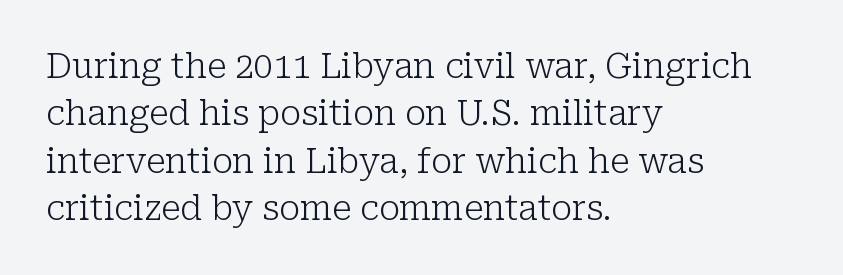
The image shows 34 px light serif type, upright; set left-aligned, normal line spacing (1.39x), normal letter spacing, not underlined; low stroke contrast and a medium x-height.
